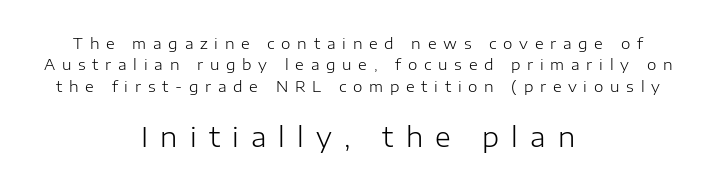
The image shows 27 px text type, upright; set centered, normal line spacing (1.43x), unusually wide letter spacing (+0.45 em), not underlined; the second (bottom) block is 1.8x larger.
